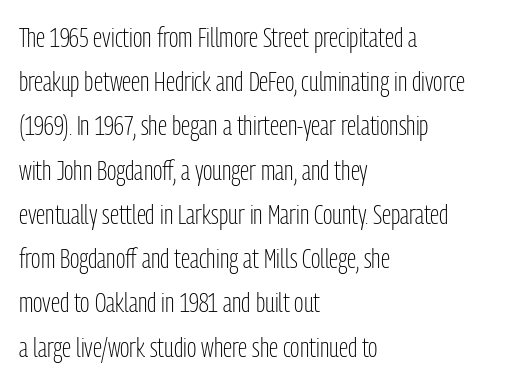
The image shows 28 px light, condensed sans-serif type, upright; set left-aligned, normal line spacing (1.58x), normal letter spacing, not underlined; low stroke contrast and a medium x-height.
